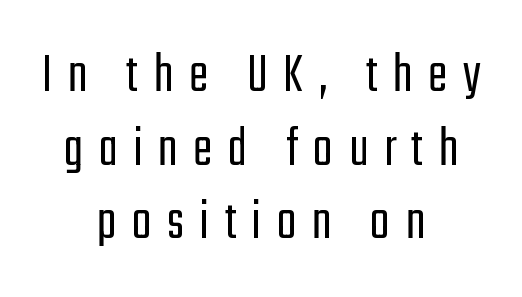
The image shows 58 px light, condensed sans-serif type, upright; set centered, normal line spacing (1.27x), unusually wide letter spacing (+0.27 em), not underlined; low stroke contrast and a medium x-height.
